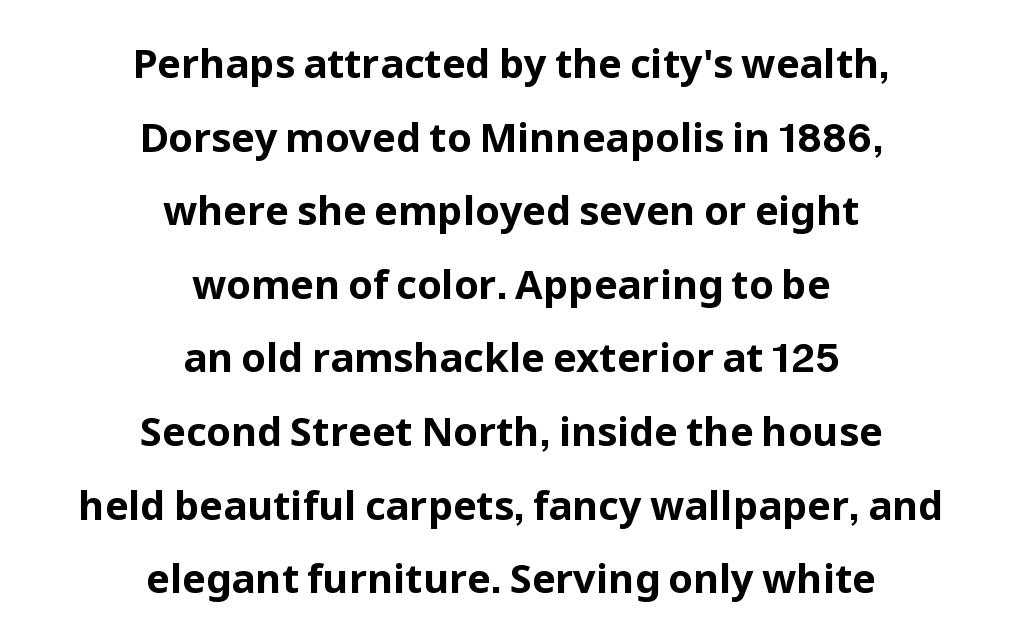
{"serif": "no", "italic": "no", "bold": "yes", "weight": "bold", "width": "normal", "stroke_contrast": "low", "x_height": "medium", "monospaced": "no", "underline": "no", "align": "center", "line_spacing_ratio": 1.84, "letter_spacing": "normal", "letter_spacing_em": 0.0, "glyph_px": 40}
